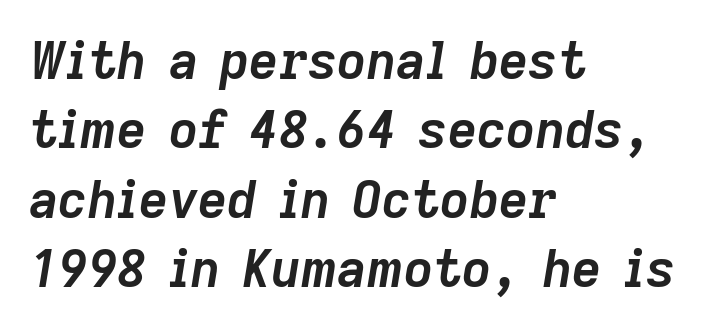
The image shows 51 px semibold type, italic (leaning right); set left-aligned, normal line spacing (1.36x), normal letter spacing, not underlined; low stroke contrast and a medium x-height.
